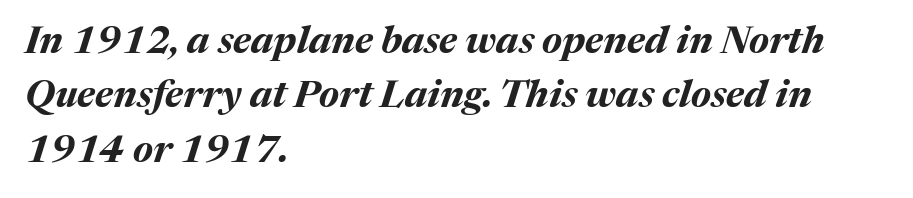
Q: Is the text bold? A: Yes.
Q: Is the text italic (slanted)? A: Yes, it leans right by about 17 degrees.
Q: Is the text underlined? A: No.
Q: How is the paragraph aligned? A: Left-aligned.
Q: Is the spacing between letters normal or unusually wide? A: Normal.
Q: Is the spacing between lines tight, normal or loose? A: Normal.
Q: Width (condensed, normal, or wide)? A: Normal.
Q: Stroke contrast? A: Medium.
Q: x-height? A: Medium.
Q: Monospaced? A: No.
